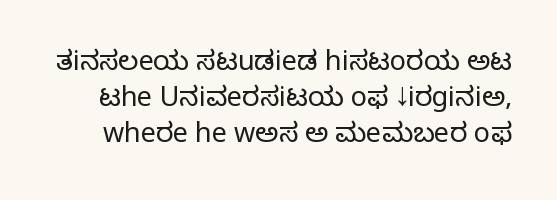
This sample uses an upright cut, with every glyph sitting square on the baseline. Compared with typical paragraphs, the rows here are spaced about the same. Nothing heavy about these letters — not bold at all. Honestly, there is no underline to notice here at all. This sample uses plain, unmodified letter spacing.
